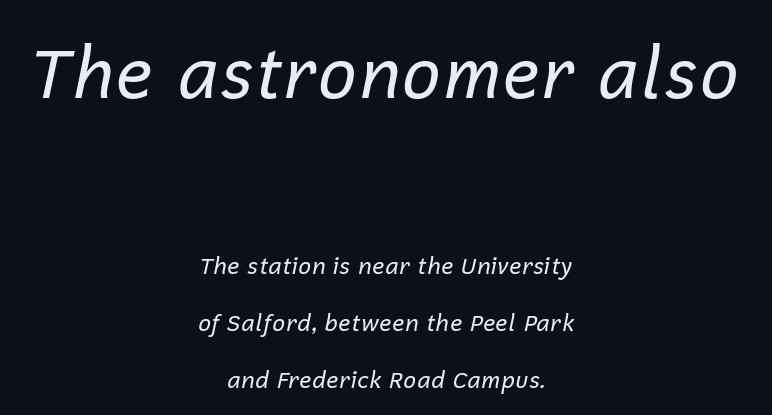
{"italic": "yes", "lean": "right", "slant_degrees": 12, "bold": "no", "weight": "regular", "width": "normal", "stroke_contrast": "low", "x_height": "medium", "monospaced": "no", "underline": "no", "align": "center", "line_spacing": "loose", "line_spacing_ratio": 2.47, "letter_spacing": "normal", "letter_spacing_em": 0.0, "larger_block": "first", "size_ratio": 3.04, "glyph_px": 70}
